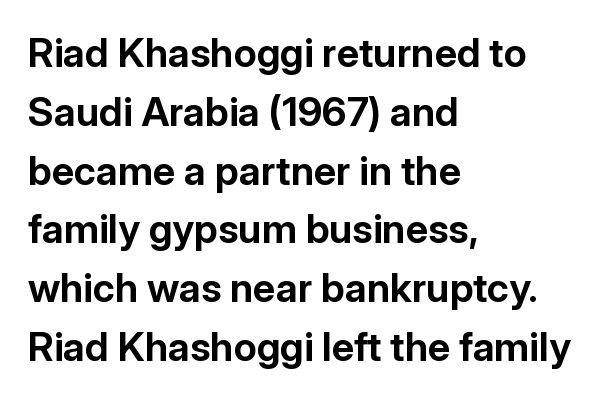
{"serif": "no", "italic": "no", "bold": "yes", "weight": "bold", "width": "normal", "stroke_contrast": "low", "x_height": "medium", "monospaced": "no", "underline": "no", "align": "left", "line_spacing": "normal", "line_spacing_ratio": 1.47, "letter_spacing": "normal", "letter_spacing_em": 0.0, "glyph_px": 40}
